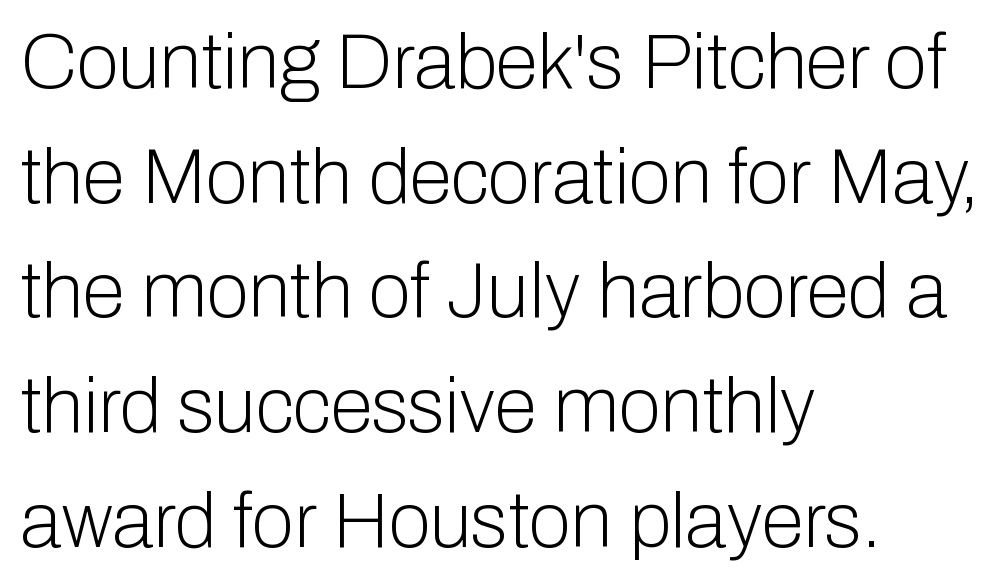
The image shows 77 px light sans-serif type, upright; set left-aligned, normal line spacing (1.49x), normal letter spacing, not underlined; low stroke contrast and a medium x-height.
